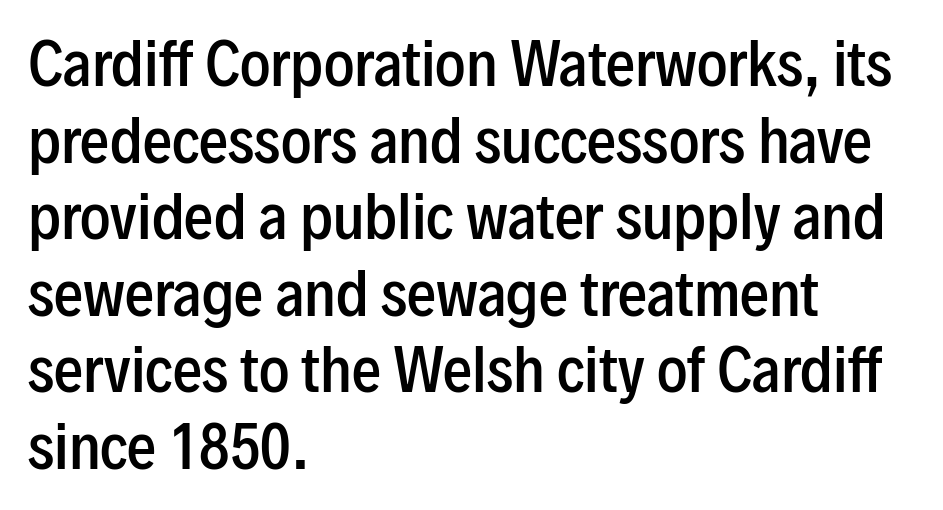
{"serif": "no", "italic": "no", "bold": "semi", "weight": "semibold", "width": "condensed", "stroke_contrast": "low", "x_height": "medium", "monospaced": "no", "underline": "no", "align": "left", "line_spacing": "normal", "line_spacing_ratio": 1.32, "letter_spacing": "normal", "letter_spacing_em": 0.0, "glyph_px": 58}
